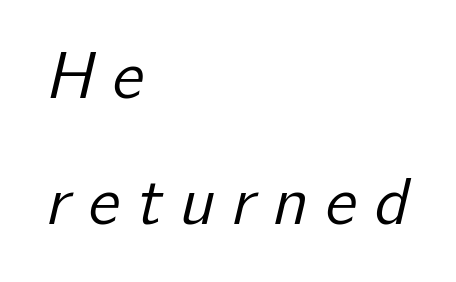
The image shows 67 px regular-weight sans-serif type; set left-aligned, line spacing 1.88x, unusually wide letter spacing (+0.26 em), not underlined; low stroke contrast and a medium x-height.
